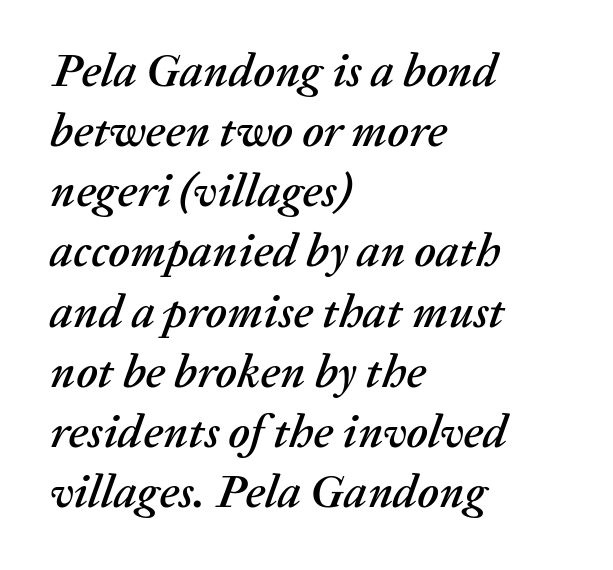
Here the designer chose a conventional face with non-uniform glyph widths. All the whitespace from short lines collects on the right. If you drew a line through each stem, it would be angled. Horizontal bands of white between lines are of average thickness. Rule under the text: the space is simply empty. Tracking value appears to be zero — textbook default spacing.
